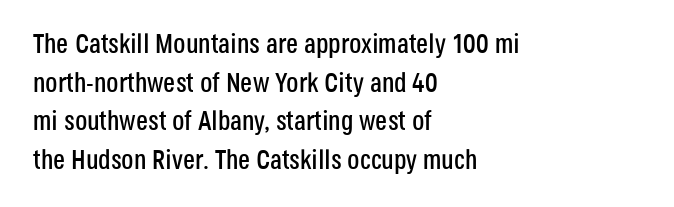
{"italic": "no", "underline": "no", "align": "left", "line_spacing": "normal", "line_spacing_ratio": 1.43, "letter_spacing": "normal", "letter_spacing_em": 0.0, "glyph_px": 27}
